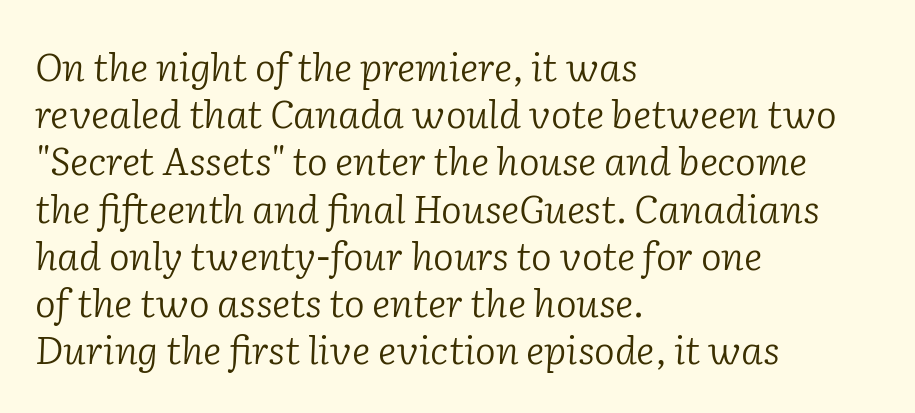
{"serif": "yes", "italic": "yes", "lean": "right", "slant_degrees": 2, "bold": "no", "weight": "light", "width": "normal", "stroke_contrast": "low", "x_height": "medium", "monospaced": "no", "underline": "no", "align": "left", "line_spacing_ratio": 1.21, "letter_spacing": "normal", "letter_spacing_em": 0.0, "glyph_px": 39}
